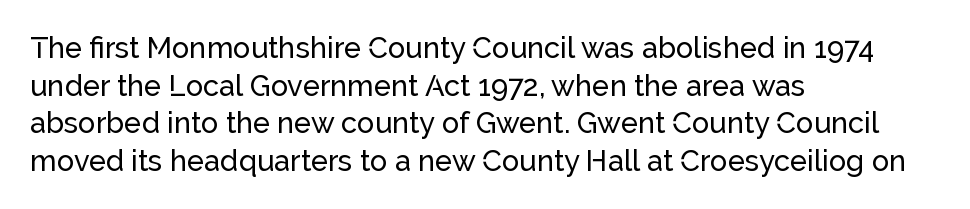
The image shows 29 px sans-serif type, upright; set left-aligned, normal line spacing (1.3x), normal letter spacing, not underlined; low stroke contrast and a medium x-height.
